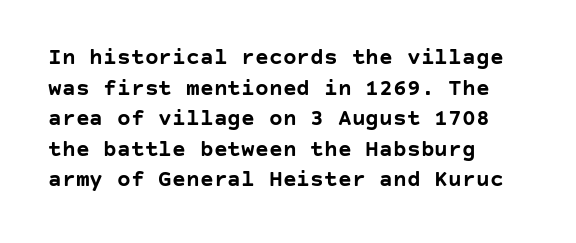
Q: Is the text bold? A: Yes.
Q: Is the text italic (slanted)? A: No, it is upright.
Q: Is the text underlined? A: No.
Q: How is the paragraph aligned? A: Left-aligned.
Q: Is the spacing between letters normal or unusually wide? A: Normal.
Q: Is the spacing between lines tight, normal or loose? A: Normal.
